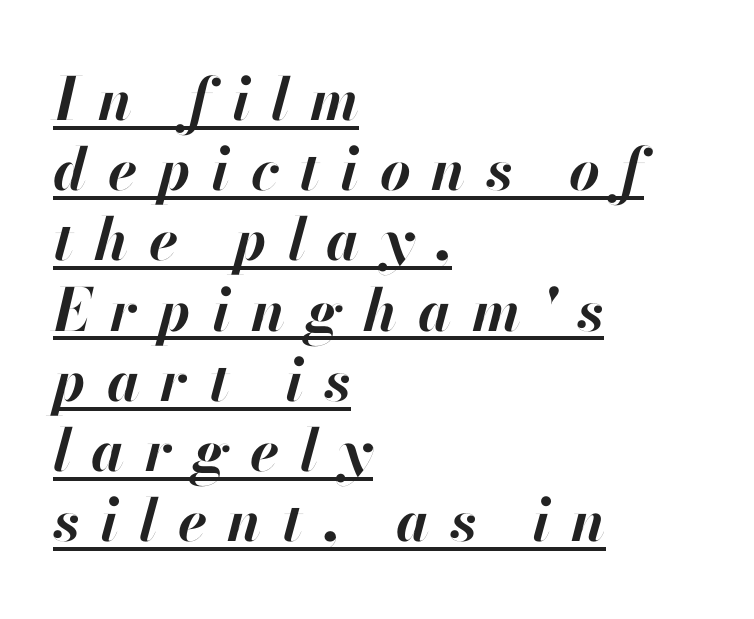
Q: Is the text bold? A: Yes.
Q: Is the text italic (slanted)? A: Yes, it leans right by about 13 degrees.
Q: Is the text underlined? A: Yes.
Q: How is the paragraph aligned? A: Left-aligned.
Q: Is the spacing between letters normal or unusually wide? A: Unusually wide.
Q: Width (condensed, normal, or wide)? A: Normal.
Q: Stroke contrast? A: High.
Q: x-height? A: Small.
Q: Monospaced? A: No.
